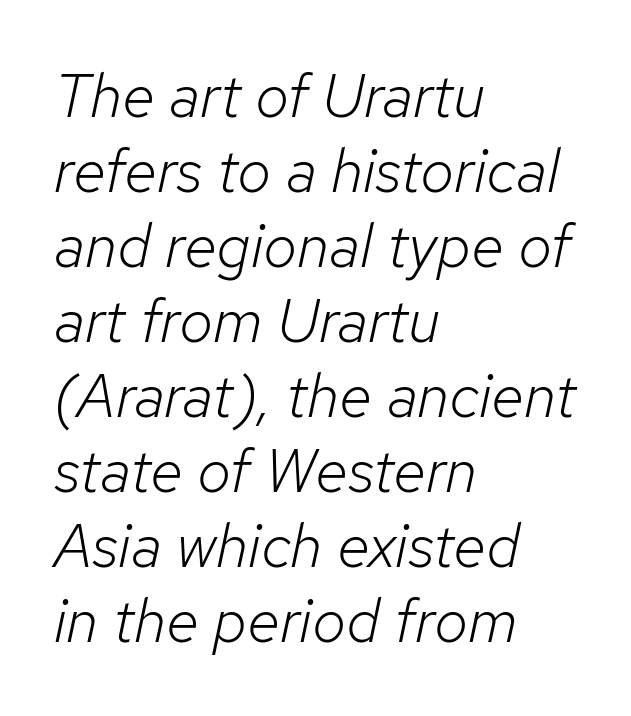
The typography opts for an oblique posture over an upright one. In CSS terms this would be text-align: left. The gap between lines stays unmarked. Unbolded letterforms with no extra heft.
